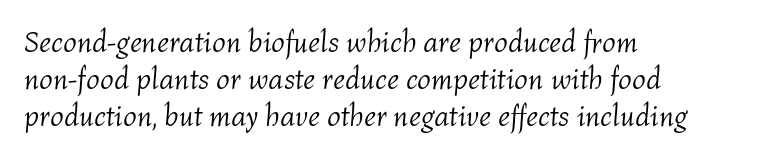
The image shows 30 px light type, italic (leaning right); set left-aligned, line spacing 1.23x, normal letter spacing, not underlined; medium stroke contrast and a medium x-height.
